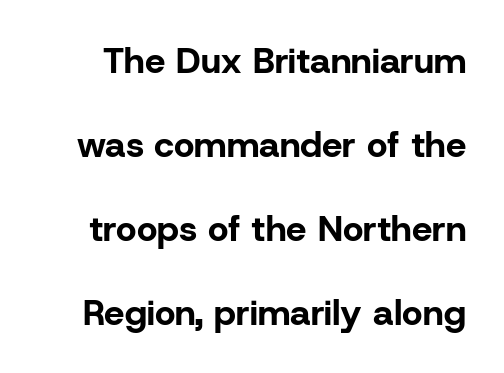
{"serif": "no", "italic": "no", "bold": "yes", "weight": "bold", "width": "normal", "stroke_contrast": "low", "x_height": "medium", "monospaced": "no", "underline": "no", "line_spacing": "loose", "line_spacing_ratio": 2.33, "letter_spacing": "normal", "letter_spacing_em": 0.0, "glyph_px": 36}
